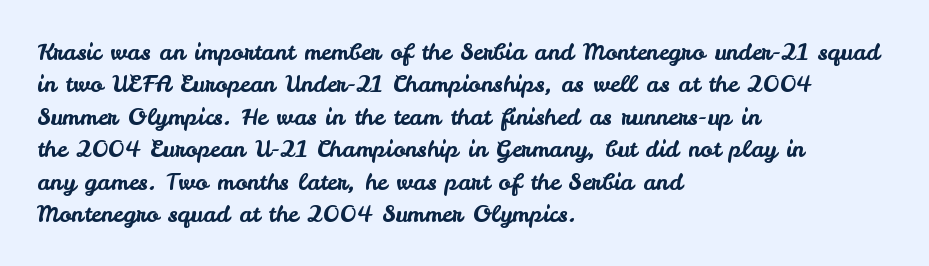
Q: Is the text italic (slanted)? A: Yes.
Q: Is the text underlined? A: No.
Q: How is the paragraph aligned? A: Left-aligned.
Q: Is the spacing between letters normal or unusually wide? A: Normal.
Q: Is the spacing between lines tight, normal or loose? A: Normal.
